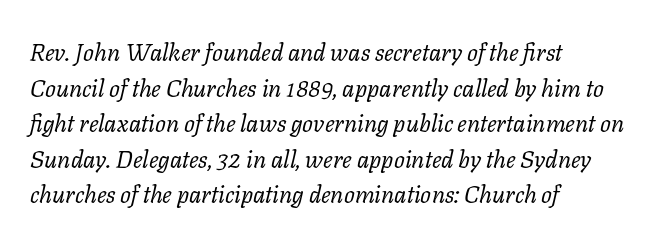
The image shows 24 px text type, italic (leaning right); set left-aligned, normal line spacing (1.48x), normal letter spacing, not underlined.
